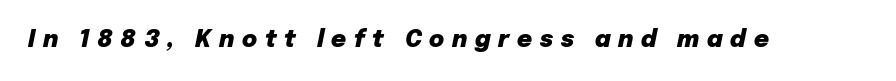
{"italic": "yes", "lean": "right", "slant_degrees": 12, "bold": "yes", "underline": "no", "letter_spacing": "wide", "letter_spacing_em": 0.33, "glyph_px": 23}
